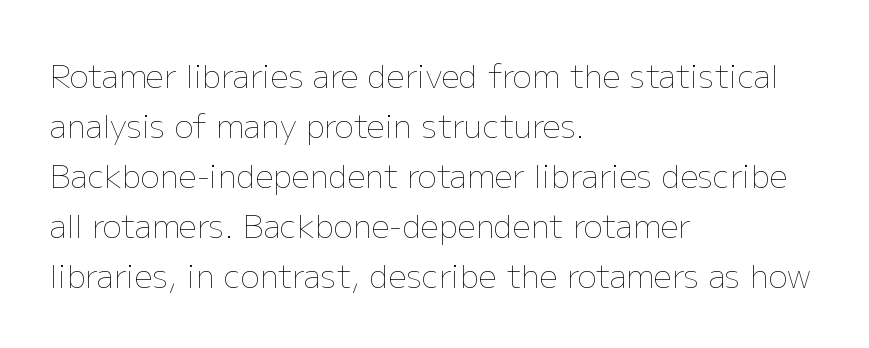
Q: Is the text bold? A: No.
Q: Is the text italic (slanted)? A: No, it is upright.
Q: Is the text underlined? A: No.
Q: How is the paragraph aligned? A: Left-aligned.
Q: Is the spacing between letters normal or unusually wide? A: Normal.
Q: Is the spacing between lines tight, normal or loose? A: Normal.
Q: Width (condensed, normal, or wide)? A: Normal.
Q: Stroke contrast? A: Low.
Q: x-height? A: Medium.
Q: Monospaced? A: No.
